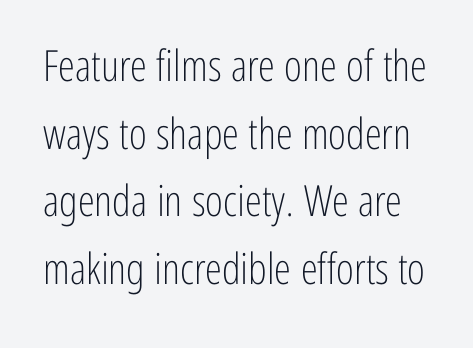
The image shows 43 px light, condensed sans-serif type, upright; set normal line spacing (1.57x), normal letter spacing, not underlined; low stroke contrast and a medium x-height.
